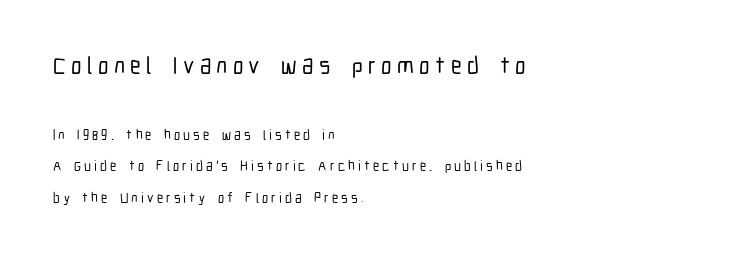
The image shows 24 px text type, upright; set left-aligned, loose line spacing (2.27x), unusually wide letter spacing (+0.22 em), not underlined; the first (top) block is 1.71x larger.
